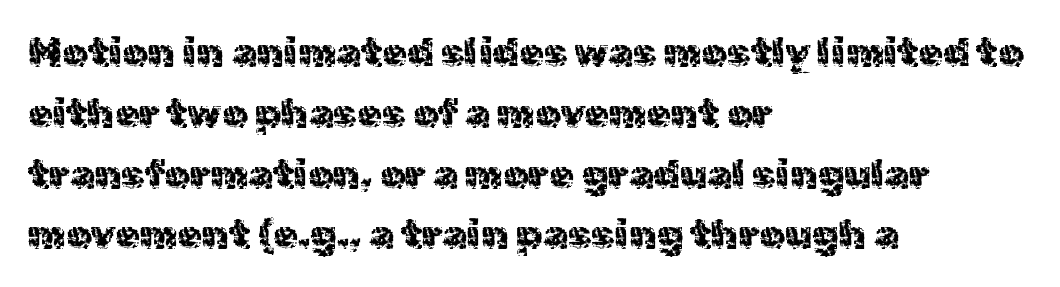
This is the regular roman posture of the typeface. Examine the stroke ends and you'll find no serifs. The font is comparable to plain body text, perhaps lighter. This rendering uses left alignment, leaving the right contour irregular. This sample has the flowing, uneven cadence of proportional lettering. Is the letter spacing exaggerated? No — it looks like the ordinary default.
